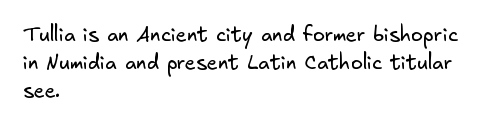
Q: Is the text bold? A: No.
Q: Is the text underlined? A: No.
Q: How is the paragraph aligned? A: Left-aligned.
Q: Is the spacing between letters normal or unusually wide? A: Normal.
Q: Is the spacing between lines tight, normal or loose? A: Normal.
